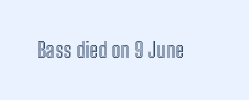
Every character sits straight up, as roman type does. The string is rendered with underlining switched off. Students, note that the glyphs here touch the page at normal intervals.
